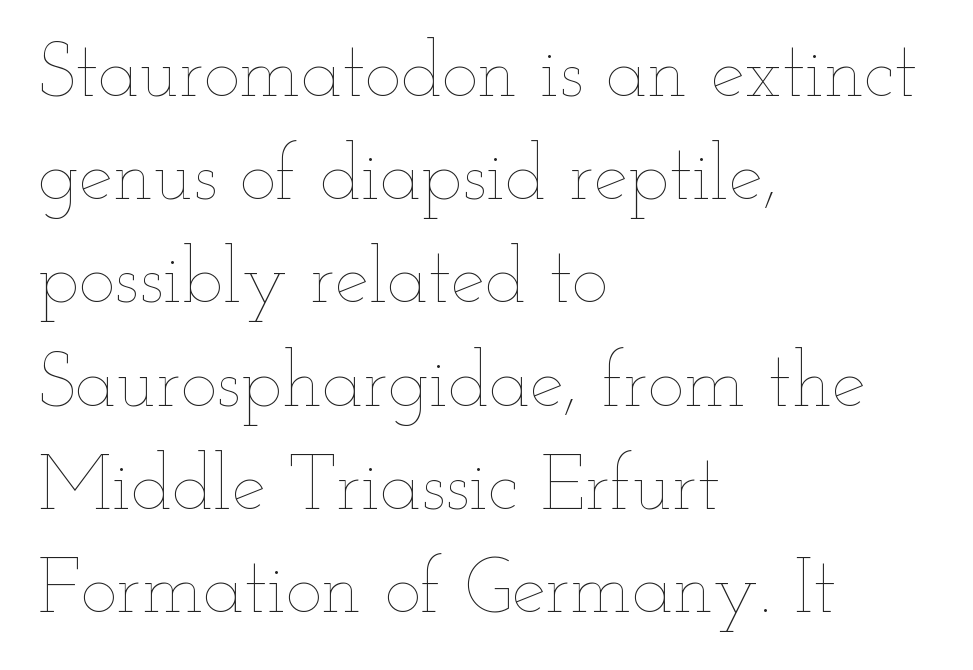
The passage shown is not bold in any degree. A bare baseline throughout the passage. The passage shown has conventional tracking throughout. Quick note: not italic, upright.
